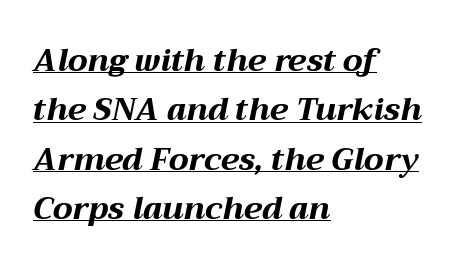
Character widths vary here, with narrow letters taking less room than wide ones. Caption: standard tracking, unaltered. This is oblique type, the kind used for emphasis or titles. A typographer would call this underscored text. This block has exactly the height ordinary leading produces.
